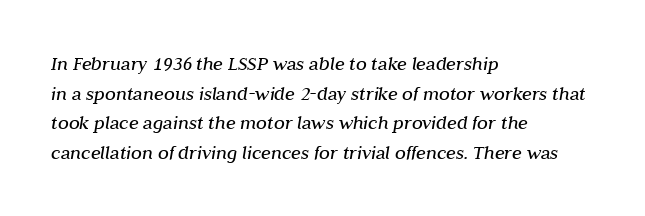
Think standard paragraph weight, or any step lighter than that. Designer's note — italics engaged. Students, note that the glyphs here touch the page at normal intervals. Rows of type keep a routine distance in the vertical direction.
